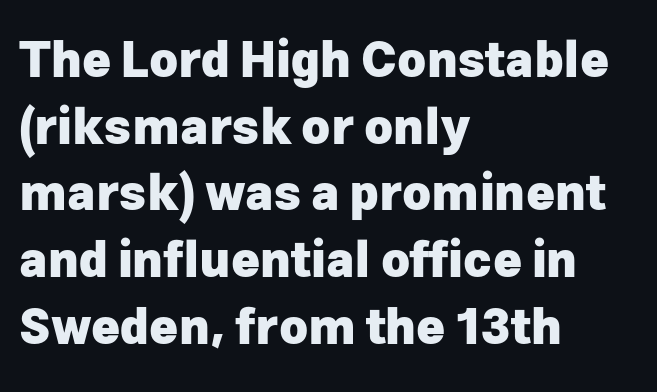
{"serif": "no", "italic": "no", "bold": "yes", "weight": "heavy", "width": "normal", "stroke_contrast": "low", "x_height": "medium", "monospaced": "no", "underline": "no", "align": "left", "line_spacing": "normal", "line_spacing_ratio": 1.36, "letter_spacing": "normal", "letter_spacing_em": 0.0, "glyph_px": 49}
